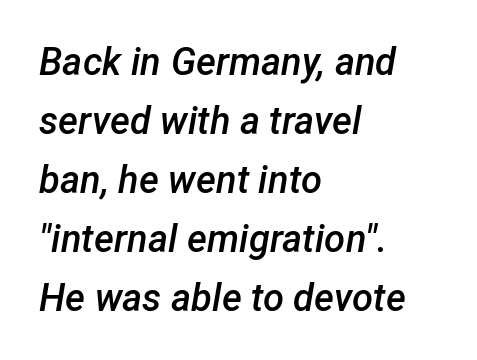
Q: Is the text bold? A: Semi-bold.
Q: Is the text italic (slanted)? A: Yes, it leans right by about 12 degrees.
Q: Is the text underlined? A: No.
Q: How is the paragraph aligned? A: Left-aligned.
Q: Is the spacing between letters normal or unusually wide? A: Normal.
Q: Is the spacing between lines tight, normal or loose? A: Normal.
Q: Width (condensed, normal, or wide)? A: Normal.
Q: Stroke contrast? A: Low.
Q: x-height? A: Medium.
Q: Monospaced? A: No.
